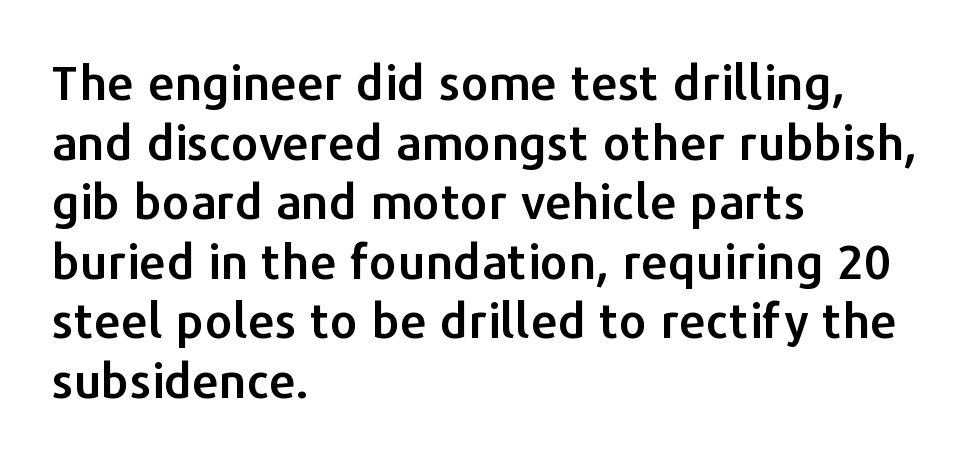
Q: Is the text italic (slanted)? A: No, it is upright.
Q: Is the typeface a serif or a sans-serif typeface? A: Sans-serif.
Q: Is the text underlined? A: No.
Q: How is the paragraph aligned? A: Left-aligned.
Q: Is the spacing between letters normal or unusually wide? A: Normal.
Q: Width (condensed, normal, or wide)? A: Normal.
Q: Stroke contrast? A: Low.
Q: x-height? A: Medium.
Q: Monospaced? A: No.
